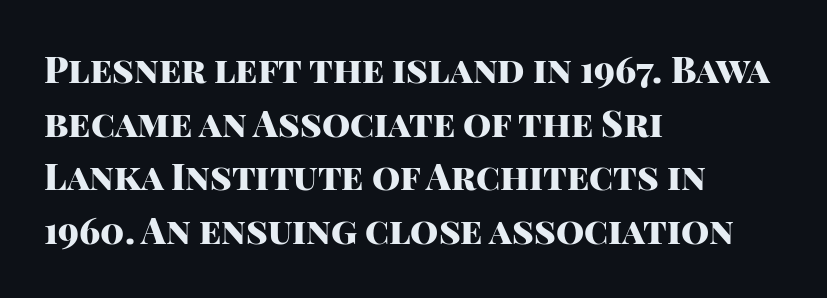
Q: Is the text bold? A: Yes.
Q: Is the text italic (slanted)? A: No, it is upright.
Q: Is the typeface a serif or a sans-serif typeface? A: Sans-serif.
Q: Is the text underlined? A: No.
Q: How is the paragraph aligned? A: Left-aligned.
Q: Is the spacing between letters normal or unusually wide? A: Normal.
Q: Is the spacing between lines tight, normal or loose? A: Normal.
Q: Width (condensed, normal, or wide)? A: Normal.
Q: Stroke contrast? A: High.
Q: x-height? A: Large.
Q: Monospaced? A: No.
